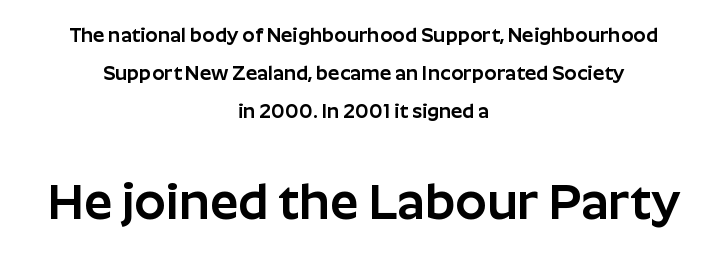
Q: Is the text italic (slanted)? A: No, it is upright.
Q: Is the typeface a serif or a sans-serif typeface? A: Sans-serif.
Q: Is the text underlined? A: No.
Q: How is the paragraph aligned? A: Centered.
Q: Is the spacing between letters normal or unusually wide? A: Normal.
Q: Is the spacing between lines tight, normal or loose? A: Loose.
Q: Which block of text is set in a larger size, the first (top) or the second (bottom)? A: The second (bottom) one.
Q: Width (condensed, normal, or wide)? A: Normal.
Q: Stroke contrast? A: Low.
Q: x-height? A: Medium.
Q: Monospaced? A: No.
